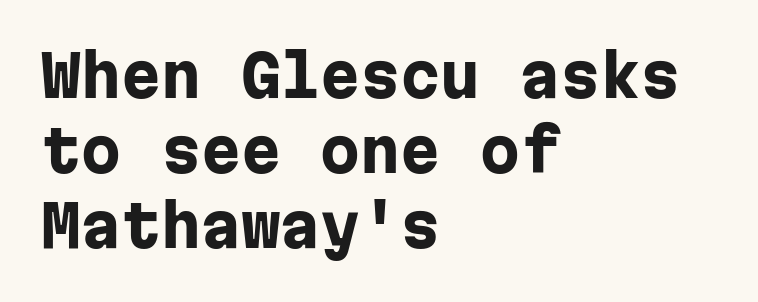
The image shows 57 px heavy sans-serif type, upright, monospaced; set left-aligned, normal line spacing (1.32x), normal letter spacing, not underlined; low stroke contrast and a medium x-height.
